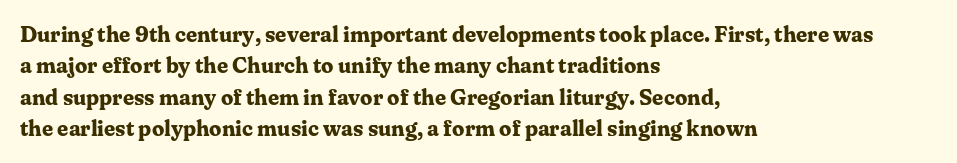
The vertical gap from one line to the next is medium. Bold? Absolutely — the strokes are thick and heavy. Plain, unruled lines of type. The ragged edge is on the right, which tells us the setting is flush left.
